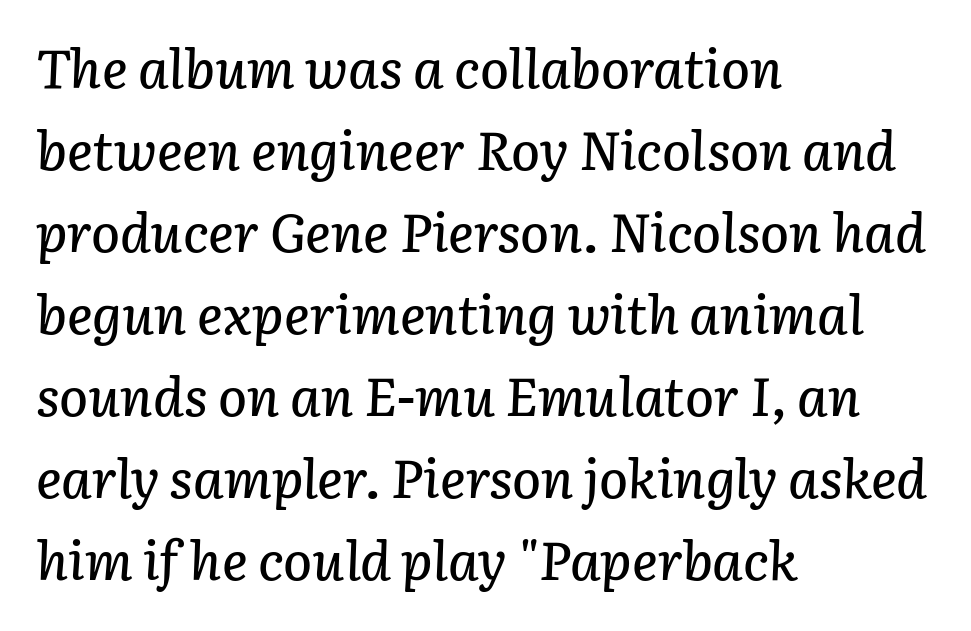
{"italic": "yes", "lean": "right", "slant_degrees": 3, "width": "normal", "stroke_contrast": "low", "x_height": "medium", "monospaced": "no", "underline": "no", "align": "left", "line_spacing": "normal", "line_spacing_ratio": 1.52, "letter_spacing": "normal", "letter_spacing_em": 0.0, "glyph_px": 54}
